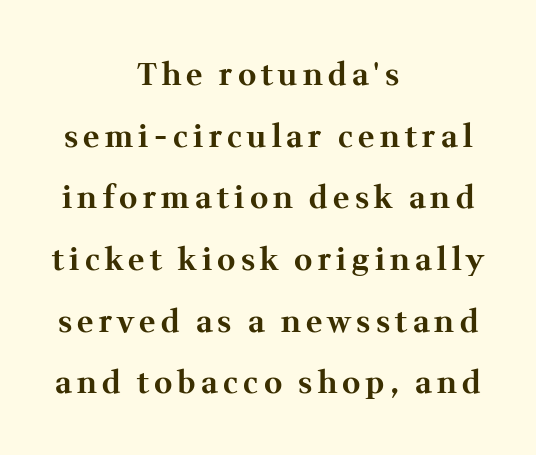
The image shows 31 px bold serif type, upright; set centered, loose line spacing (1.99x), not underlined; medium stroke contrast and a medium x-height.
